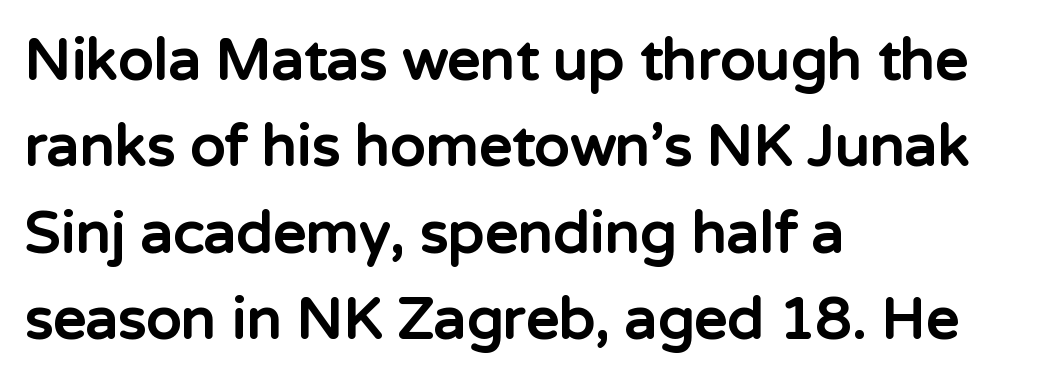
Q: Is the text bold? A: Yes.
Q: Is the text italic (slanted)? A: No, it is upright.
Q: Is the typeface a serif or a sans-serif typeface? A: Sans-serif.
Q: Is the text underlined? A: No.
Q: How is the paragraph aligned? A: Left-aligned.
Q: Is the spacing between letters normal or unusually wide? A: Normal.
Q: Is the spacing between lines tight, normal or loose? A: Normal.
Q: Width (condensed, normal, or wide)? A: Normal.
Q: Stroke contrast? A: Low.
Q: x-height? A: Medium.
Q: Monospaced? A: No.
